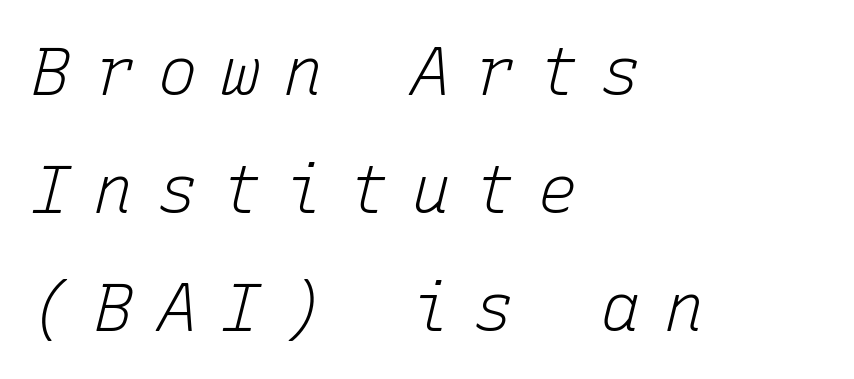
The image shows 66 px light type, italic (leaning right), monospaced; set left-aligned, line spacing 1.79x, unusually wide letter spacing (+0.36 em), not underlined; low stroke contrast and a medium x-height.
